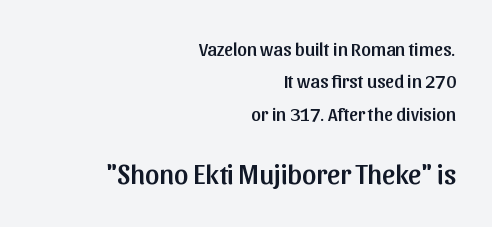
Q: Is the text italic (slanted)? A: No, it is upright.
Q: Is the typeface a serif or a sans-serif typeface? A: Sans-serif.
Q: Is the text underlined? A: No.
Q: How is the paragraph aligned? A: Right-aligned.
Q: Is the spacing between letters normal or unusually wide? A: Normal.
Q: Is the spacing between lines tight, normal or loose? A: Normal.
Q: Which block of text is set in a larger size, the first (top) or the second (bottom)? A: The second (bottom) one.
Q: Width (condensed, normal, or wide)? A: Normal.
Q: Stroke contrast? A: Low.
Q: x-height? A: Medium.
Q: Monospaced? A: No.
